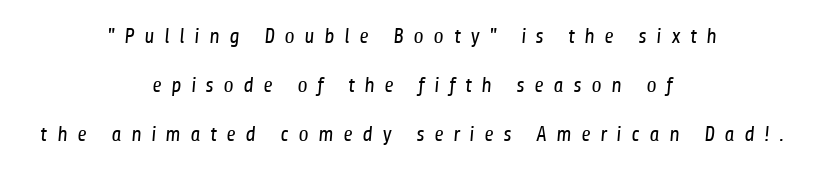
The image shows 21 px text type; set centered, loose line spacing (2.33x), unusually wide letter spacing (+0.45 em), not underlined.
